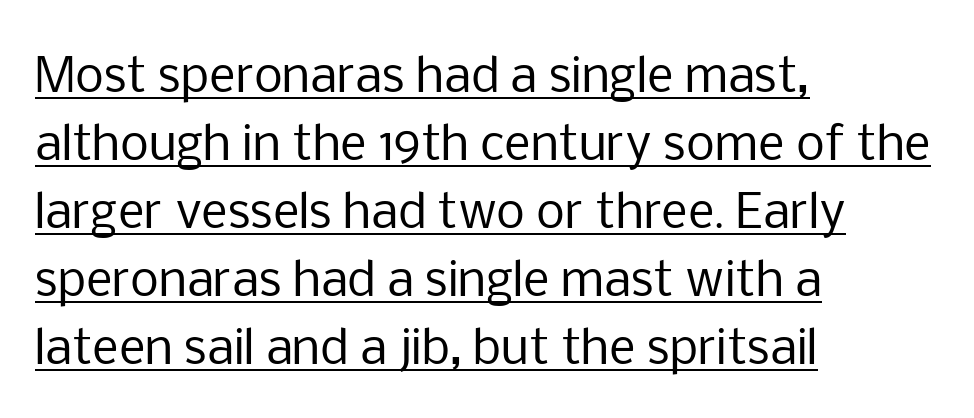
The image shows 46 px regular-weight sans-serif type, upright; set left-aligned, normal line spacing (1.48x), normal letter spacing, underlined; low stroke contrast and a medium x-height.
